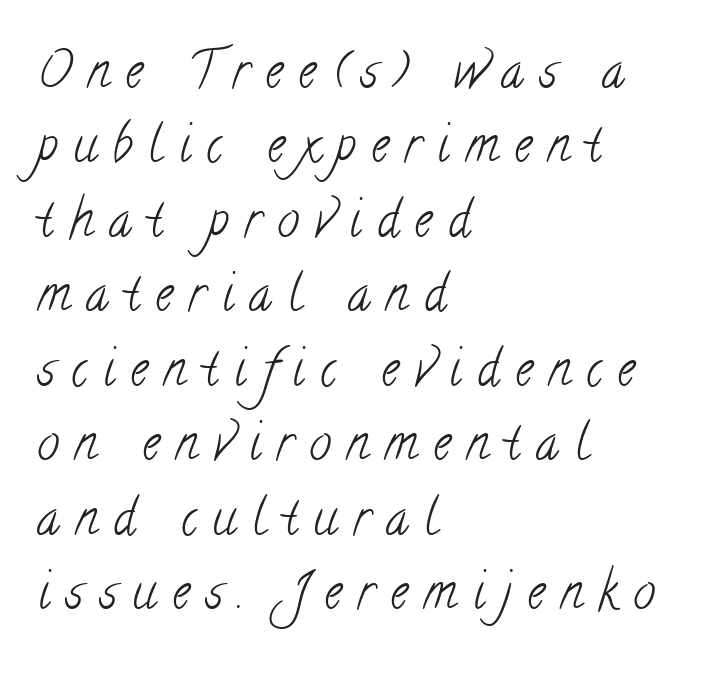
Leading: standard. Which margin do the lines hug? The left one — the right edge is uneven. Each letter keeps its own natural width here, so spacing adapts to shape. Plain, unruled lines of type. This is not heavy type; no bold has been used.
